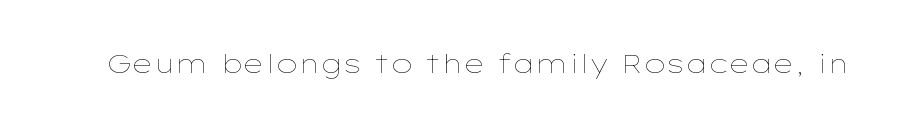
{"italic": "no", "bold": "no", "underline": "no", "letter_spacing": "normal", "letter_spacing_em": 0.0, "glyph_px": 26}
